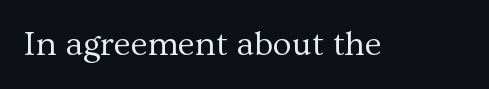
The image shows 35 px regular-weight serif type, upright; set normal letter spacing, not underlined; medium stroke contrast and a medium x-height.
